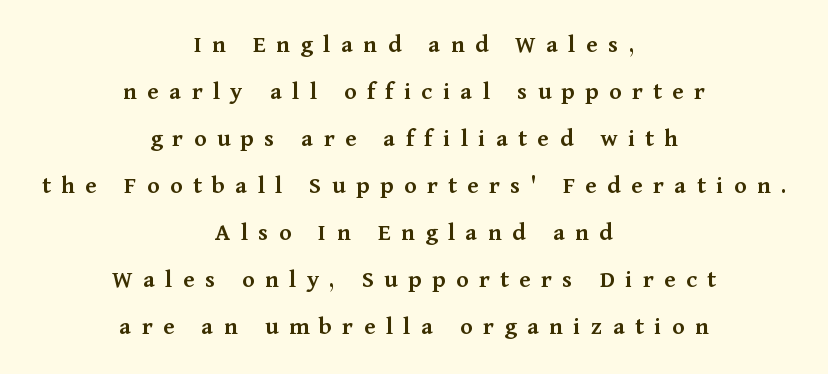
Is the type bold? Partly — it's a semibold, heavier than regular but not fully bold. This is roman type, the default non-slanted kind. Letters rest on an invisible, unmarked baseline. Tracking value appears strongly positive — letters spread wide.
